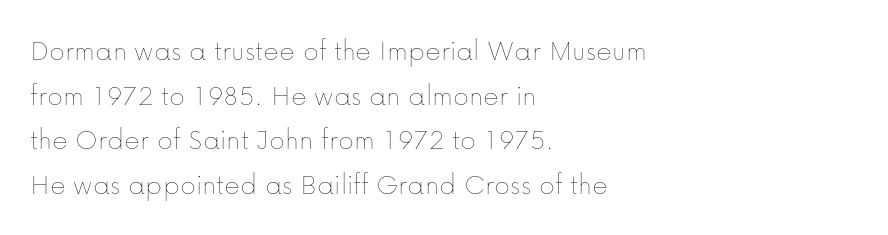
{"italic": "no", "bold": "no", "weight": "thin", "width": "normal", "stroke_contrast": "low", "x_height": "medium", "monospaced": "no", "underline": "no", "align": "left", "line_spacing": "normal", "line_spacing_ratio": 1.49, "letter_spacing": "normal", "letter_spacing_em": 0.0, "glyph_px": 30}
